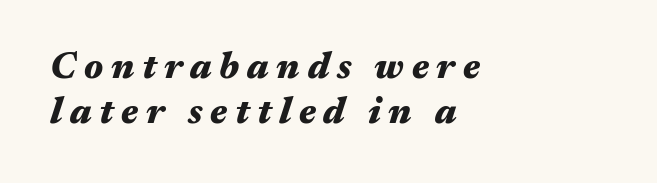
{"italic": "yes", "lean": "right", "slant_degrees": 17, "bold": "yes", "weight": "heavy", "width": "wide", "stroke_contrast": "medium", "x_height": "medium", "monospaced": "no", "underline": "no", "align": "left", "line_spacing_ratio": 1.21, "letter_spacing": "wide", "letter_spacing_em": 0.21, "glyph_px": 37}
